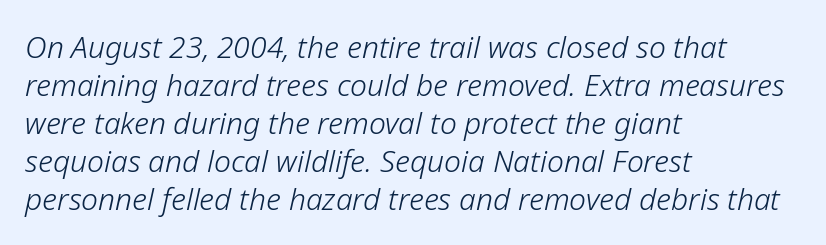
Q: Is the text bold? A: No.
Q: Is the text italic (slanted)? A: Yes, it leans right by about 12 degrees.
Q: Is the text underlined? A: No.
Q: How is the paragraph aligned? A: Left-aligned.
Q: Is the spacing between letters normal or unusually wide? A: Normal.
Q: Is the spacing between lines tight, normal or loose? A: Normal.
Q: Width (condensed, normal, or wide)? A: Normal.
Q: Stroke contrast? A: Low.
Q: x-height? A: Medium.
Q: Monospaced? A: No.
